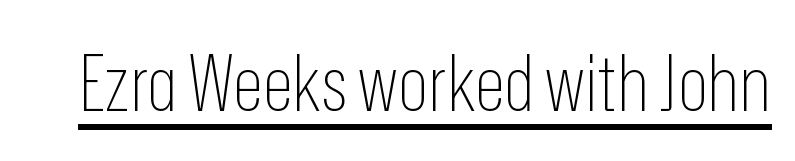
{"serif": "no", "italic": "no", "bold": "no", "weight": "thin", "width": "condensed", "stroke_contrast": "low", "x_height": "medium", "monospaced": "no", "underline": "yes", "letter_spacing": "normal", "letter_spacing_em": 0.0, "glyph_px": 79}
